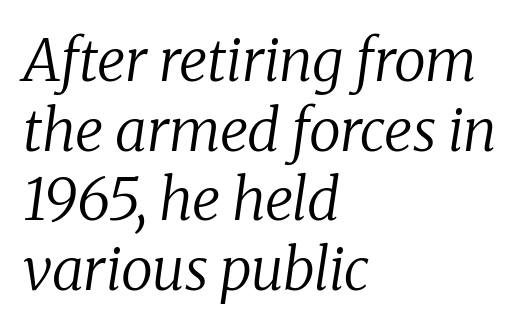
{"serif": "yes", "italic": "yes", "lean": "right", "slant_degrees": 8, "bold": "no", "weight": "regular", "width": "normal", "stroke_contrast": "low", "x_height": "medium", "monospaced": "no", "underline": "no", "align": "left", "line_spacing_ratio": 1.2, "letter_spacing": "normal", "letter_spacing_em": 0.0, "glyph_px": 58}
